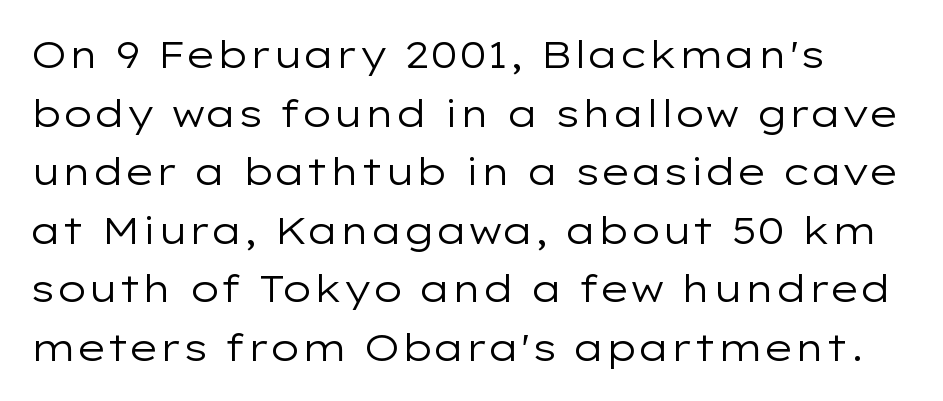
The image shows 38 px regular-weight, wide sans-serif type, upright; set normal line spacing (1.54x), normal letter spacing, not underlined; low stroke contrast and a medium x-height.
